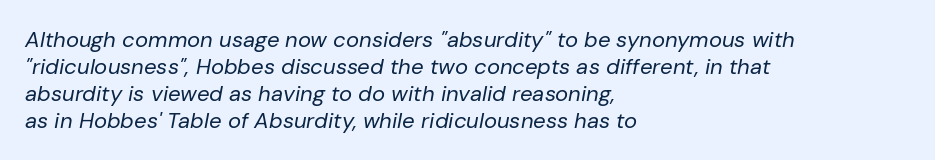
The image shows 22 px text type, italic (leaning right); set left-aligned, line spacing 1.22x, normal letter spacing, not underlined.
